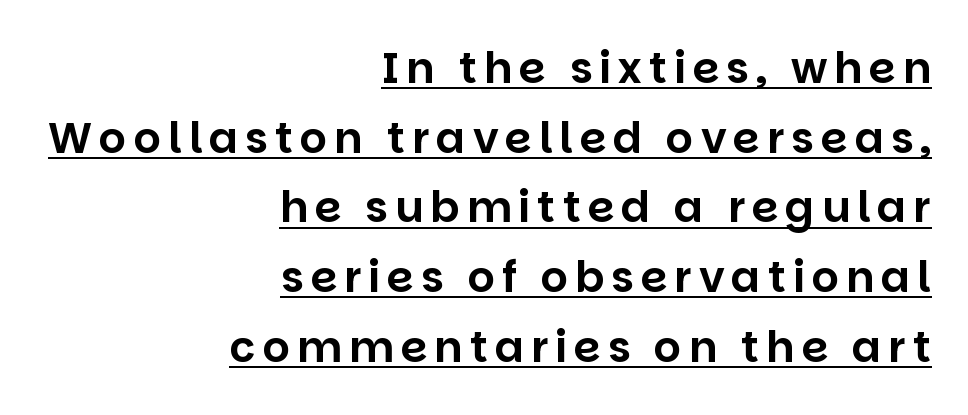
Q: Is the text italic (slanted)? A: No, it is upright.
Q: Is the typeface a serif or a sans-serif typeface? A: Sans-serif.
Q: Is the text underlined? A: Yes.
Q: How is the paragraph aligned? A: Right-aligned.
Q: Is the spacing between lines tight, normal or loose? A: Normal.
Q: Width (condensed, normal, or wide)? A: Normal.
Q: Stroke contrast? A: Low.
Q: x-height? A: Large.
Q: Monospaced? A: No.
